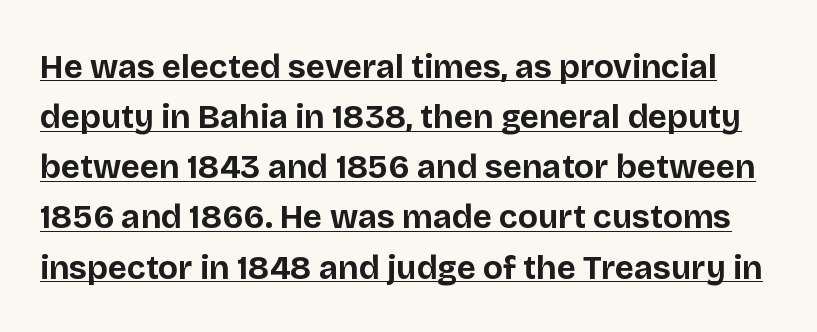
The image shows 33 px bold sans-serif type, upright; set normal line spacing (1.52x), normal letter spacing, underlined; low stroke contrast and a large x-height.
